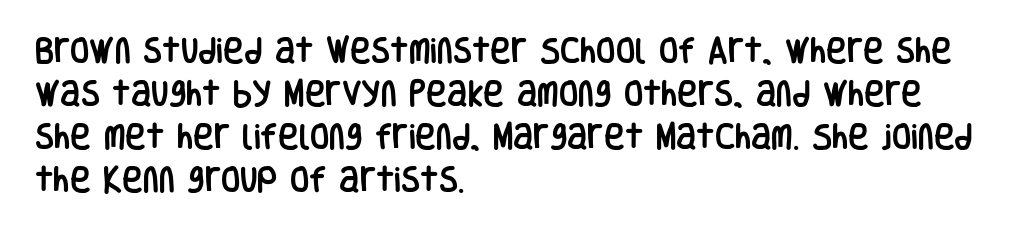
Are there feet on the stems? There aren't — it's a sans. Spacing verdict: proportional, widths tailored to each character. Descender tails drop into unmarked territory. The type sits square on the baseline with zero lean. This sample keeps an unexceptional amount of space between lines. Honestly, the letter spacing is just normal — you wouldn't notice it.
